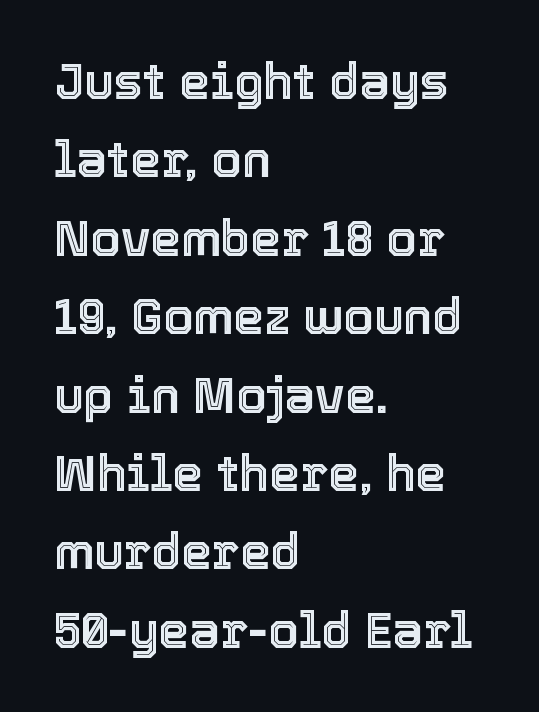
Q: Is the text italic (slanted)? A: No, it is upright.
Q: Is the text underlined? A: No.
Q: How is the paragraph aligned? A: Left-aligned.
Q: Is the spacing between letters normal or unusually wide? A: Normal.
Q: Is the spacing between lines tight, normal or loose? A: Normal.
Q: Width (condensed, normal, or wide)? A: Normal.
Q: x-height? A: Medium.
Q: Monospaced? A: No.
